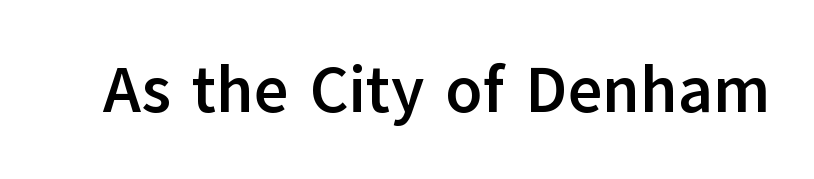
The image shows 66 px semibold sans-serif type, upright; set normal letter spacing, not underlined; low stroke contrast and a medium x-height.
